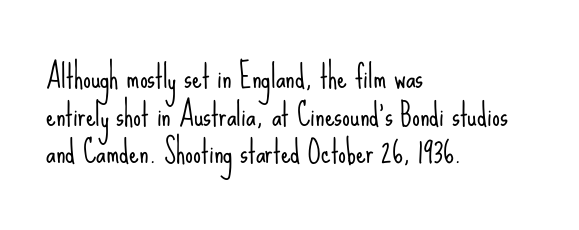
The image shows 31 px light, condensed sans-serif type, upright; set left-aligned, line spacing 1.21x, normal letter spacing, not underlined; low stroke contrast and a small x-height.
